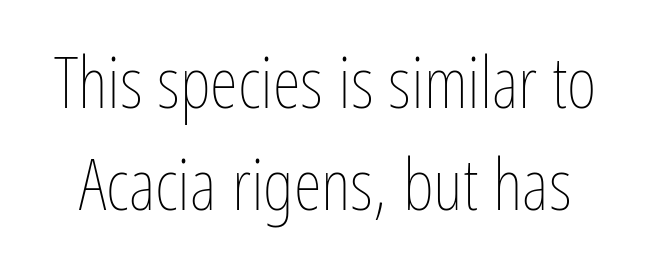
The image shows 72 px thin, condensed type, upright; set normal line spacing (1.42x), normal letter spacing, not underlined; low stroke contrast and a medium x-height.
